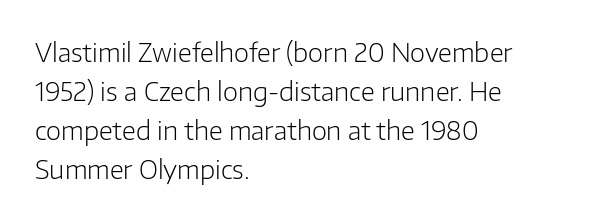
Each new line begins a customary step beneath the previous one. Students, note that the glyphs here touch the page at normal intervals. Letters rest on an invisible, unmarked baseline. Posture: upright roman.
